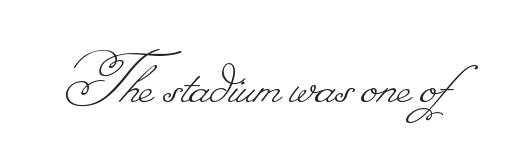
{"bold": "no", "weight": "thin", "width": "normal", "stroke_contrast": "low", "monospaced": "no", "underline": "no", "letter_spacing": "normal", "letter_spacing_em": 0.0, "glyph_px": 77}
